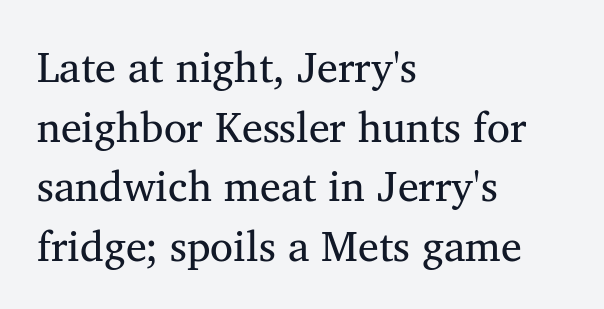
Q: Is the text bold? A: No.
Q: Is the typeface a serif or a sans-serif typeface? A: Serif.
Q: Is the text underlined? A: No.
Q: How is the paragraph aligned? A: Left-aligned.
Q: Is the spacing between letters normal or unusually wide? A: Normal.
Q: Is the spacing between lines tight, normal or loose? A: Normal.
Q: Width (condensed, normal, or wide)? A: Normal.
Q: Stroke contrast? A: Medium.
Q: x-height? A: Medium.
Q: Monospaced? A: No.
